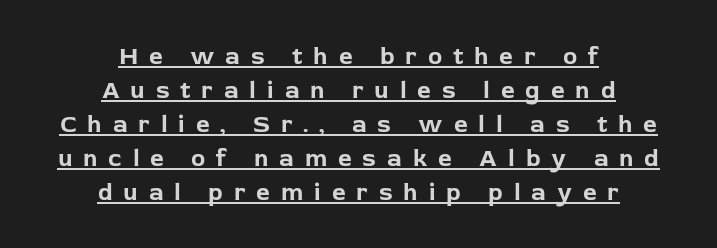
The image shows 24 px bold type, upright; set centered, normal line spacing (1.42x), unusually wide letter spacing (+0.45 em), underlined.
